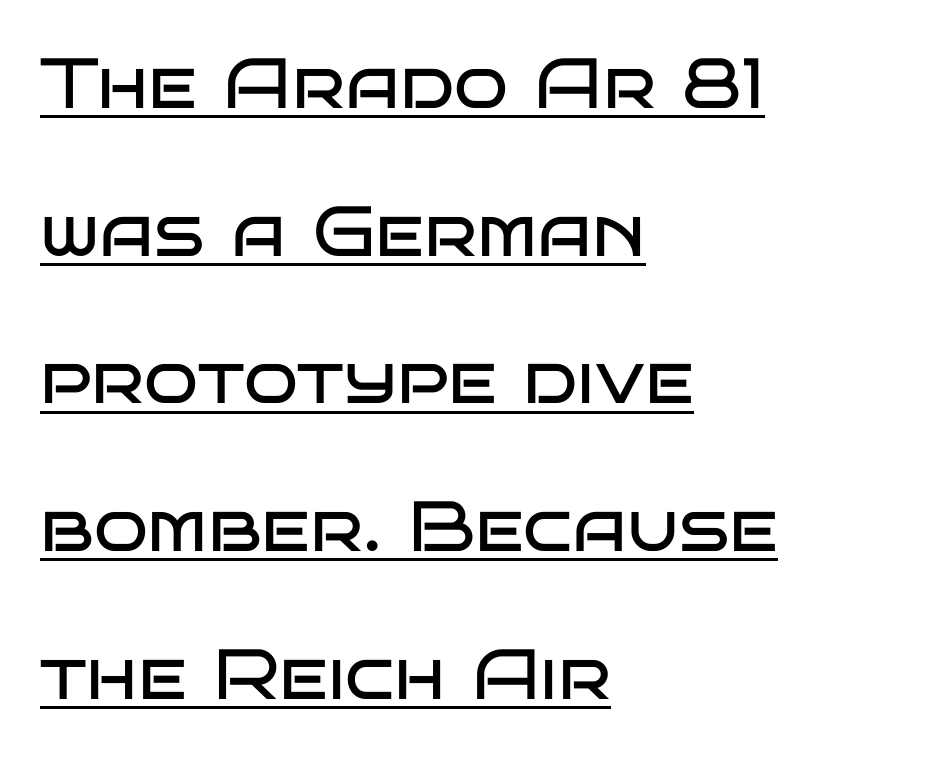
Q: Is the text bold? A: No.
Q: Is the text italic (slanted)? A: No, it is upright.
Q: Is the typeface a serif or a sans-serif typeface? A: Sans-serif.
Q: Is the text underlined? A: Yes.
Q: How is the paragraph aligned? A: Left-aligned.
Q: Is the spacing between letters normal or unusually wide? A: Normal.
Q: Is the spacing between lines tight, normal or loose? A: Loose.
Q: Width (condensed, normal, or wide)? A: Wide.
Q: Stroke contrast? A: Low.
Q: x-height? A: Large.
Q: Monospaced? A: No.
